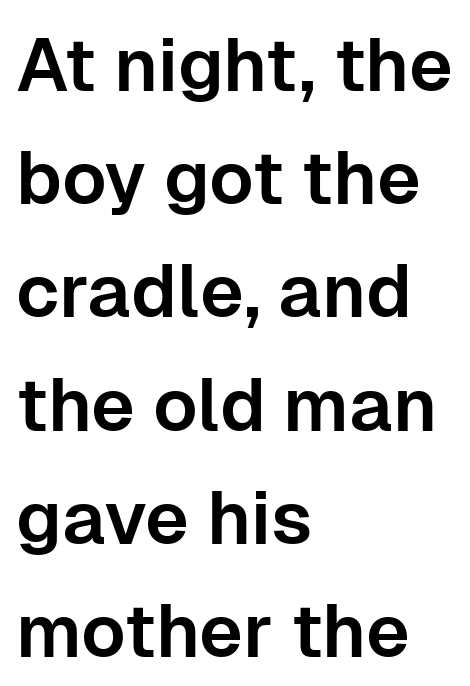
{"serif": "no", "italic": "no", "width": "normal", "stroke_contrast": "low", "x_height": "medium", "monospaced": "no", "underline": "no", "align": "left", "line_spacing": "normal", "line_spacing_ratio": 1.53, "letter_spacing": "normal", "letter_spacing_em": 0.0, "glyph_px": 74}
